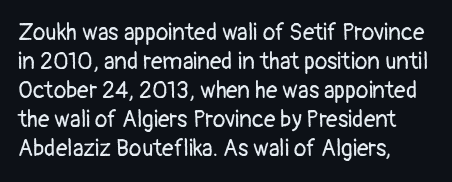
Q: Is the text bold? A: No.
Q: Is the text italic (slanted)? A: No, it is upright.
Q: Is the text underlined? A: No.
Q: How is the paragraph aligned? A: Left-aligned.
Q: Is the spacing between letters normal or unusually wide? A: Normal.
Q: Is the spacing between lines tight, normal or loose? A: Normal.
